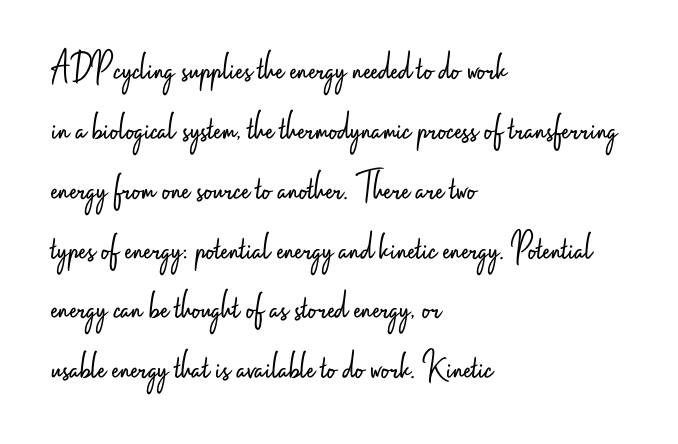
The image shows 41 px light, condensed sans-serif type; set left-aligned, normal line spacing (1.46x), normal letter spacing, not underlined; low stroke contrast and a small x-height.
